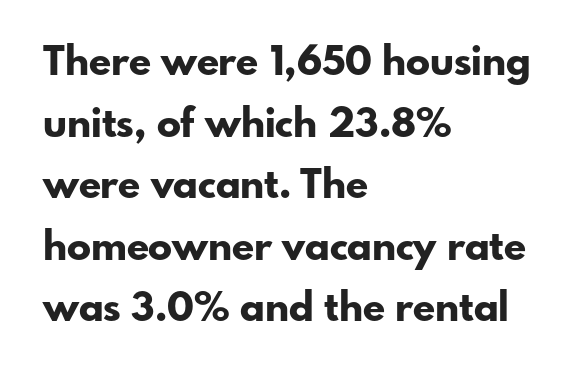
Here the glyphs are tracked normally, forming tight word shapes. Is there any slant? The stems are plumb. Every letter is thick-stroked: bold, no question. The words here are not underlined. A typesetter would call this proportional, since set widths differ per character.
